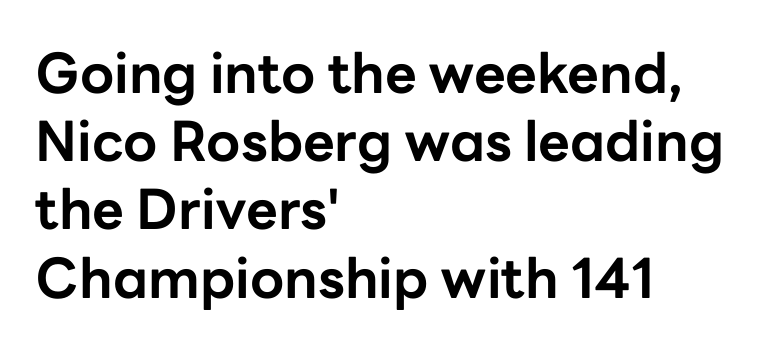
The image shows 55 px bold sans-serif type, upright; set left-aligned, line spacing 1.24x, normal letter spacing, not underlined; low stroke contrast and a medium x-height.
